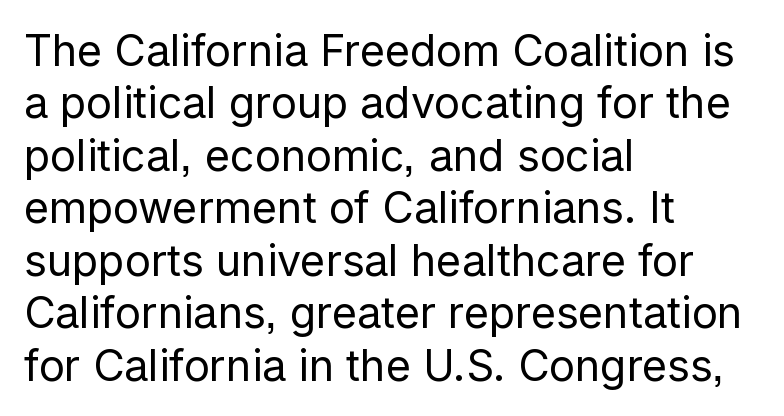
Q: Is the text bold? A: No.
Q: Is the text italic (slanted)? A: No, it is upright.
Q: Is the typeface a serif or a sans-serif typeface? A: Sans-serif.
Q: Is the text underlined? A: No.
Q: How is the paragraph aligned? A: Left-aligned.
Q: Is the spacing between letters normal or unusually wide? A: Normal.
Q: Width (condensed, normal, or wide)? A: Normal.
Q: Stroke contrast? A: Low.
Q: x-height? A: Medium.
Q: Monospaced? A: No.
